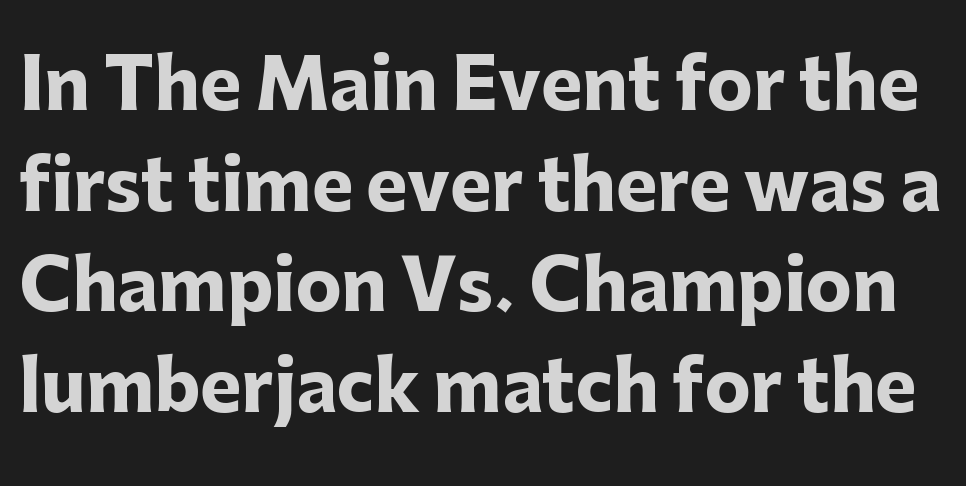
The image shows 69 px heavy sans-serif type, upright; set normal line spacing (1.46x), normal letter spacing, not underlined; low stroke contrast and a medium x-height.
